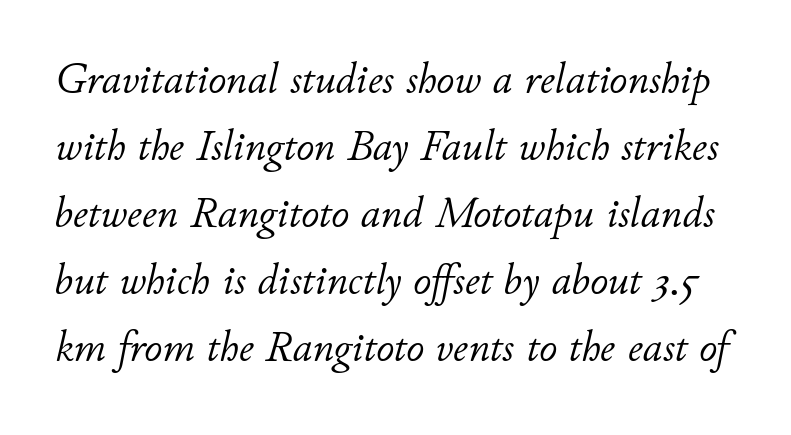
The image shows 44 px light type, italic (leaning right); set normal line spacing (1.52x), normal letter spacing, not underlined; low stroke contrast and a small x-height.
